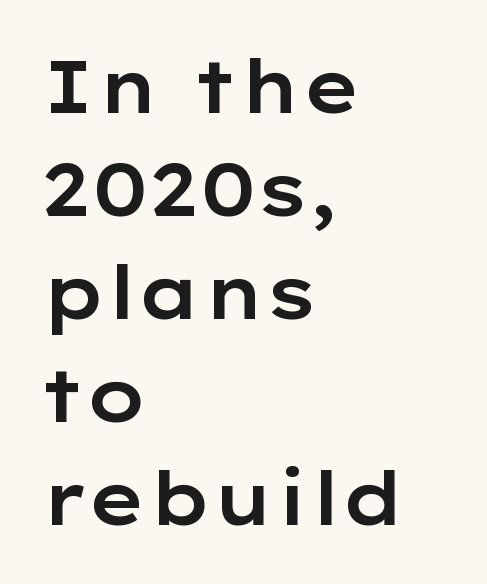
Q: Is the text italic (slanted)? A: No, it is upright.
Q: Is the typeface a serif or a sans-serif typeface? A: Sans-serif.
Q: Is the text underlined? A: No.
Q: How is the paragraph aligned? A: Left-aligned.
Q: Is the spacing between letters normal or unusually wide? A: Normal.
Q: Is the spacing between lines tight, normal or loose? A: Normal.
Q: Width (condensed, normal, or wide)? A: Wide.
Q: Stroke contrast? A: Low.
Q: x-height? A: Medium.
Q: Monospaced? A: No.
